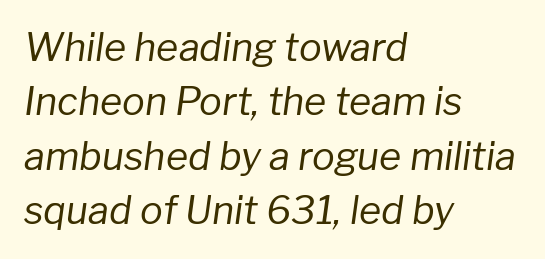
{"italic": "yes", "lean": "right", "slant_degrees": 8, "bold": "no", "weight": "regular", "width": "normal", "stroke_contrast": "low", "x_height": "medium", "monospaced": "no", "underline": "no", "align": "left", "line_spacing": "normal", "line_spacing_ratio": 1.43, "letter_spacing": "normal", "letter_spacing_em": 0.0, "glyph_px": 38}
